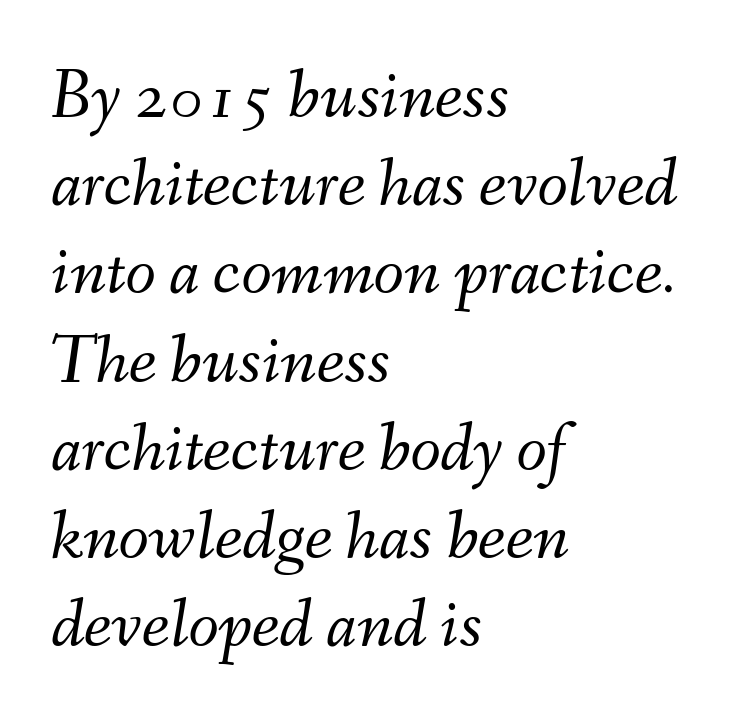
Q: Is the text bold? A: No.
Q: Is the text italic (slanted)? A: Yes, it leans right by about 9 degrees.
Q: Is the text underlined? A: No.
Q: How is the paragraph aligned? A: Left-aligned.
Q: Is the spacing between letters normal or unusually wide? A: Normal.
Q: Is the spacing between lines tight, normal or loose? A: Normal.
Q: Width (condensed, normal, or wide)? A: Normal.
Q: Stroke contrast? A: Medium.
Q: x-height? A: Small.
Q: Monospaced? A: No.
